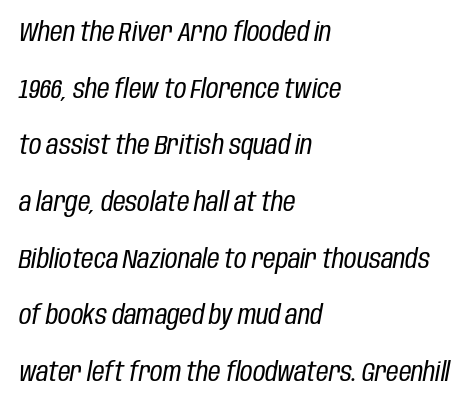
Q: Is the text bold? A: No.
Q: Is the text italic (slanted)? A: Yes, it leans right by about 10 degrees.
Q: Is the text underlined? A: No.
Q: How is the paragraph aligned? A: Left-aligned.
Q: Is the spacing between letters normal or unusually wide? A: Normal.
Q: Is the spacing between lines tight, normal or loose? A: Loose.
